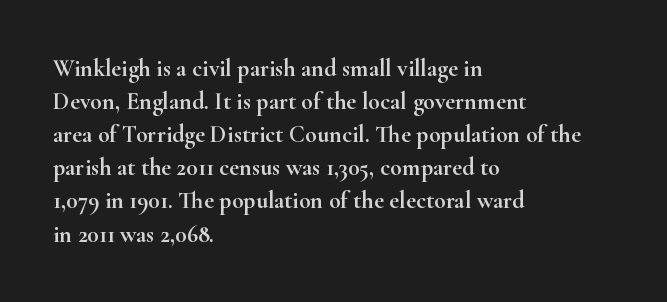
Q: Is the text italic (slanted)? A: No, it is upright.
Q: Is the text underlined? A: No.
Q: How is the paragraph aligned? A: Left-aligned.
Q: Is the spacing between letters normal or unusually wide? A: Normal.
Q: Is the spacing between lines tight, normal or loose? A: Normal.
